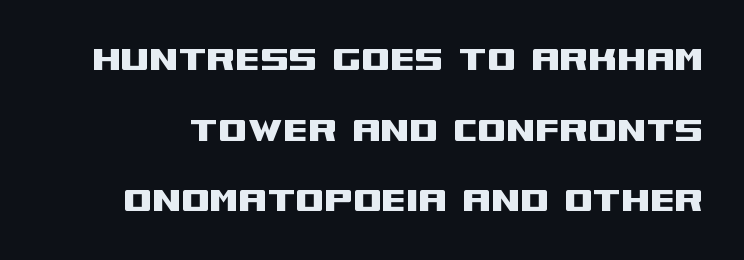
{"serif": "no", "italic": "no", "width": "wide", "stroke_contrast": "medium", "x_height": "large", "monospaced": "no", "underline": "no", "line_spacing_ratio": 1.72, "letter_spacing": "normal", "letter_spacing_em": 0.0, "glyph_px": 41}
